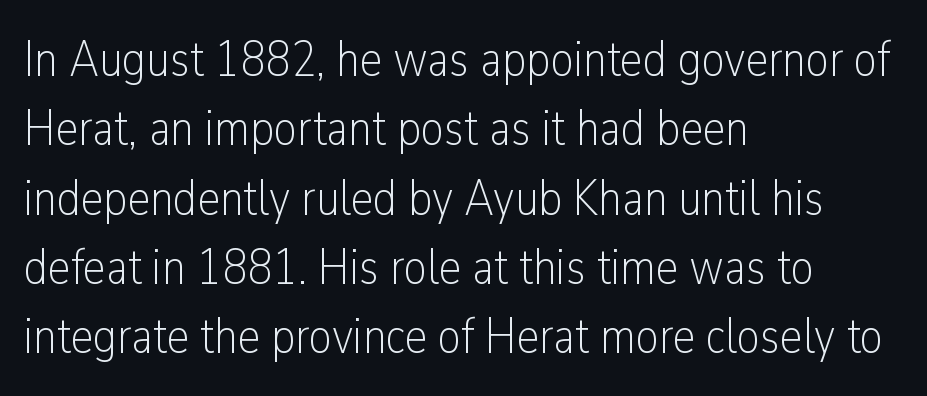
Q: Is the text bold? A: No.
Q: Is the text italic (slanted)? A: No, it is upright.
Q: Is the typeface a serif or a sans-serif typeface? A: Sans-serif.
Q: Is the text underlined? A: No.
Q: How is the paragraph aligned? A: Left-aligned.
Q: Is the spacing between letters normal or unusually wide? A: Normal.
Q: Is the spacing between lines tight, normal or loose? A: Normal.
Q: Width (condensed, normal, or wide)? A: Condensed.
Q: Stroke contrast? A: Low.
Q: x-height? A: Medium.
Q: Monospaced? A: No.
